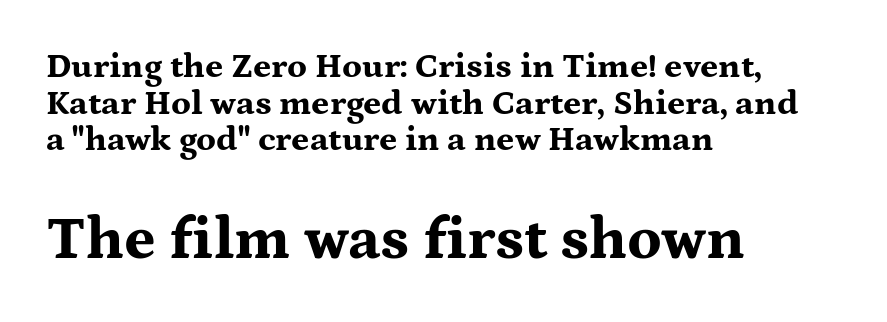
The image shows 61 px bold, wide serif type, upright; set left-aligned, tight line spacing (1.05x), normal letter spacing, not underlined; the second (bottom) block is 1.74x larger; medium stroke contrast and a medium x-height.
